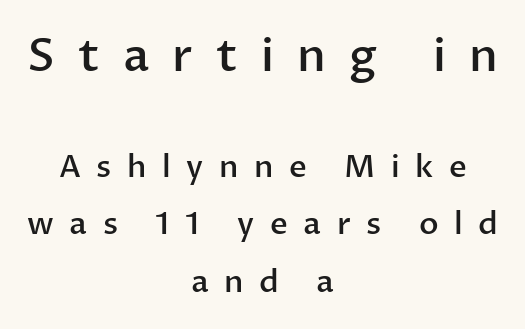
Q: Is the text bold? A: Semi-bold.
Q: Is the text italic (slanted)? A: No, it is upright.
Q: Is the typeface a serif or a sans-serif typeface? A: Sans-serif.
Q: Is the text underlined? A: No.
Q: How is the paragraph aligned? A: Centered.
Q: Is the spacing between letters normal or unusually wide? A: Unusually wide.
Q: Which block of text is set in a larger size, the first (top) or the second (bottom)? A: The first (top) one.
Q: Width (condensed, normal, or wide)? A: Normal.
Q: Stroke contrast? A: Low.
Q: x-height? A: Medium.
Q: Monospaced? A: No.
